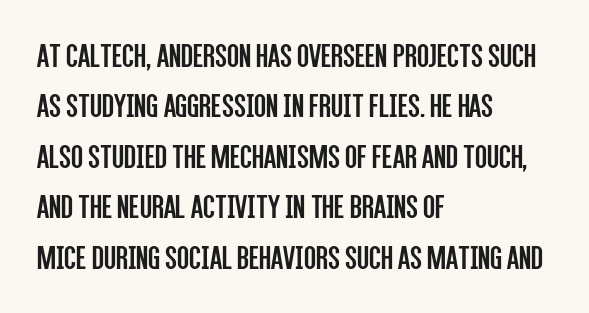
Q: Is the text bold? A: No.
Q: Is the text italic (slanted)? A: No, it is upright.
Q: Is the typeface a serif or a sans-serif typeface? A: Sans-serif.
Q: Is the text underlined? A: No.
Q: How is the paragraph aligned? A: Left-aligned.
Q: Is the spacing between letters normal or unusually wide? A: Normal.
Q: Is the spacing between lines tight, normal or loose? A: Normal.
Q: Width (condensed, normal, or wide)? A: Condensed.
Q: Stroke contrast? A: Low.
Q: x-height? A: Large.
Q: Monospaced? A: No.
